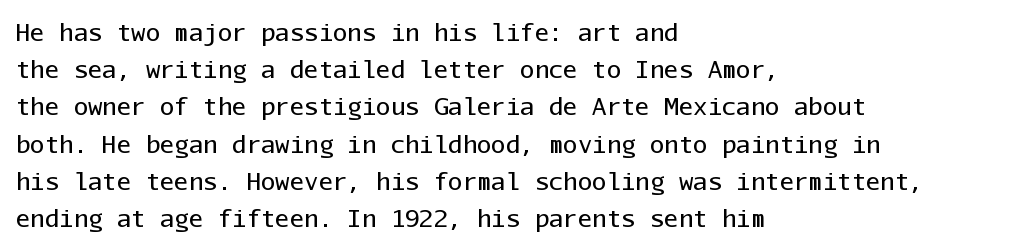
Q: Is the text bold? A: No.
Q: Is the text italic (slanted)? A: No, it is upright.
Q: Is the text underlined? A: No.
Q: How is the paragraph aligned? A: Left-aligned.
Q: Is the spacing between letters normal or unusually wide? A: Normal.
Q: Is the spacing between lines tight, normal or loose? A: Normal.
